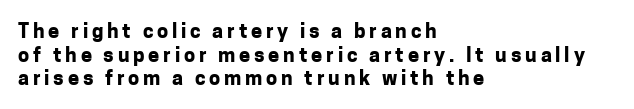
{"italic": "no", "bold": "yes", "underline": "no", "align": "left", "line_spacing_ratio": 1.18, "glyph_px": 20}
